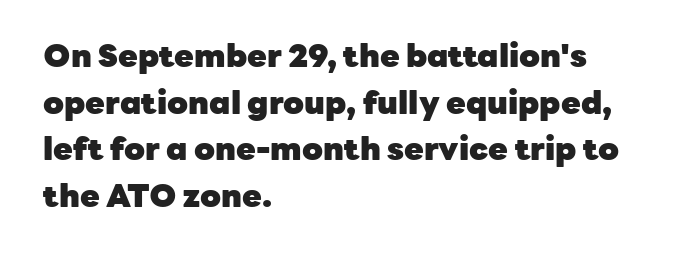
{"serif": "no", "italic": "no", "bold": "yes", "weight": "heavy", "width": "normal", "stroke_contrast": "low", "x_height": "medium", "monospaced": "no", "underline": "no", "align": "left", "line_spacing": "normal", "line_spacing_ratio": 1.46, "letter_spacing": "normal", "letter_spacing_em": 0.0, "glyph_px": 32}
